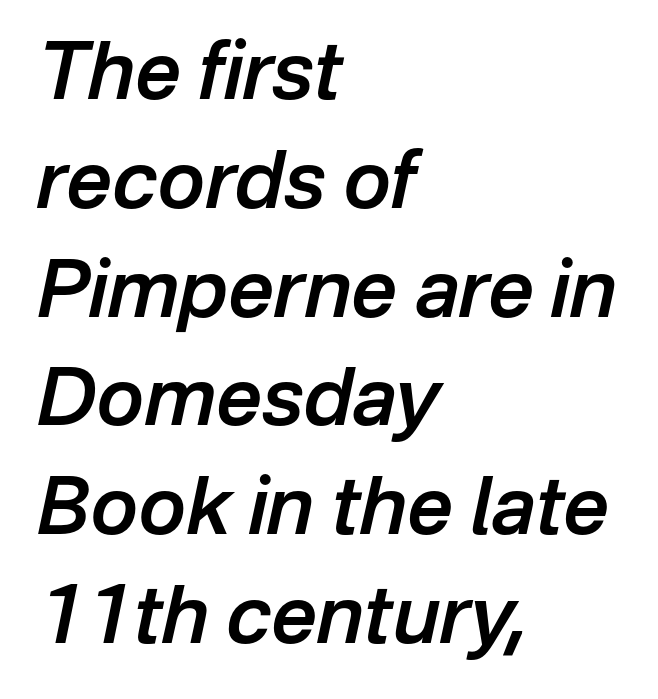
{"italic": "yes", "lean": "right", "slant_degrees": 12, "bold": "semi", "weight": "semibold", "width": "normal", "stroke_contrast": "low", "x_height": "medium", "monospaced": "no", "underline": "no", "align": "left", "line_spacing": "normal", "line_spacing_ratio": 1.36, "letter_spacing": "normal", "letter_spacing_em": 0.0, "glyph_px": 80}
